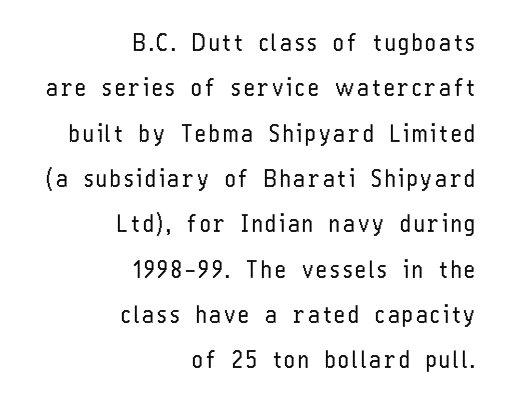
Q: Is the text bold? A: No.
Q: Is the text italic (slanted)? A: No, it is upright.
Q: Is the text underlined? A: No.
Q: How is the paragraph aligned? A: Right-aligned.
Q: Is the spacing between lines tight, normal or loose? A: Loose.
